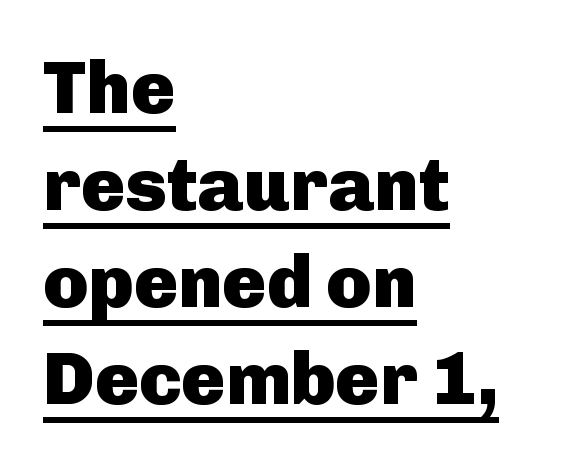
{"serif": "no", "italic": "no", "bold": "yes", "weight": "heavy", "width": "normal", "stroke_contrast": "low", "x_height": "medium", "monospaced": "no", "underline": "yes", "align": "left", "line_spacing": "normal", "line_spacing_ratio": 1.31, "letter_spacing": "normal", "letter_spacing_em": 0.0, "glyph_px": 74}
